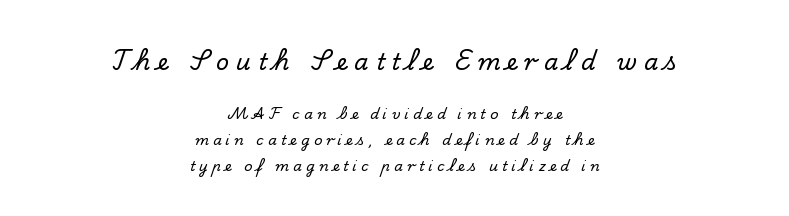
Q: Is the text italic (slanted)? A: Yes.
Q: Is the text underlined? A: No.
Q: How is the paragraph aligned? A: Centered.
Q: Is the spacing between letters normal or unusually wide? A: Unusually wide.
Q: Which block of text is set in a larger size, the first (top) or the second (bottom)? A: The first (top) one.
